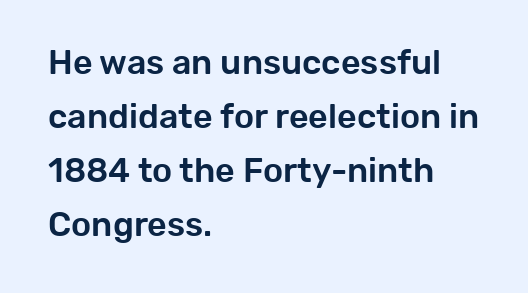
Q: Is the text italic (slanted)? A: No, it is upright.
Q: Is the typeface a serif or a sans-serif typeface? A: Sans-serif.
Q: Is the text underlined? A: No.
Q: How is the paragraph aligned? A: Left-aligned.
Q: Is the spacing between letters normal or unusually wide? A: Normal.
Q: Is the spacing between lines tight, normal or loose? A: Normal.
Q: Width (condensed, normal, or wide)? A: Normal.
Q: Stroke contrast? A: Low.
Q: x-height? A: Medium.
Q: Monospaced? A: No.
